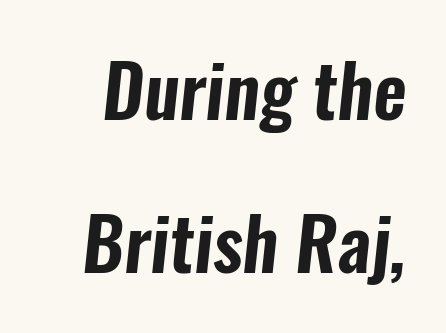
The area under the type is left untouched. Horizontal bands of white between lines are thick stripes. Proportional: the letters do not fall into vertical columns. The passage shown is typeset with a sans-serif family. The gaps between neighbouring characters are ordinary and unremarkable.
